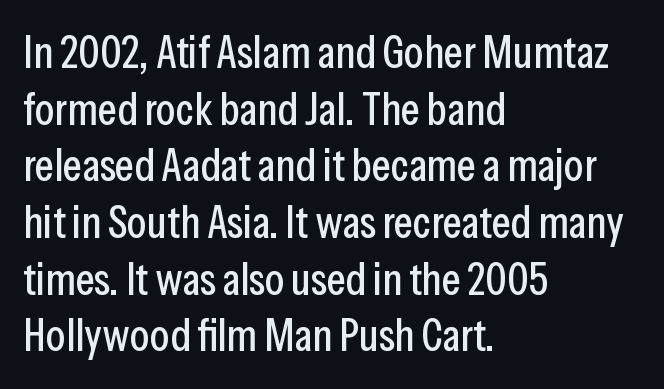
Q: Is the text italic (slanted)? A: No, it is upright.
Q: Is the typeface a serif or a sans-serif typeface? A: Sans-serif.
Q: Is the text underlined? A: No.
Q: How is the paragraph aligned? A: Left-aligned.
Q: Is the spacing between letters normal or unusually wide? A: Normal.
Q: Is the spacing between lines tight, normal or loose? A: Normal.
Q: Width (condensed, normal, or wide)? A: Condensed.
Q: Stroke contrast? A: Low.
Q: x-height? A: Medium.
Q: Monospaced? A: No.
